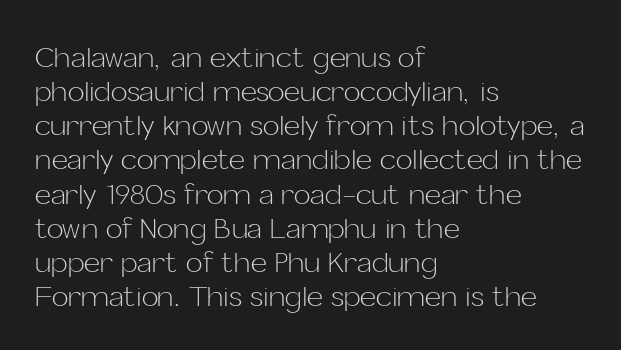
The image shows 28 px light sans-serif type, upright; set left-aligned, line spacing 1.22x, normal letter spacing, not underlined; low stroke contrast and a medium x-height.
